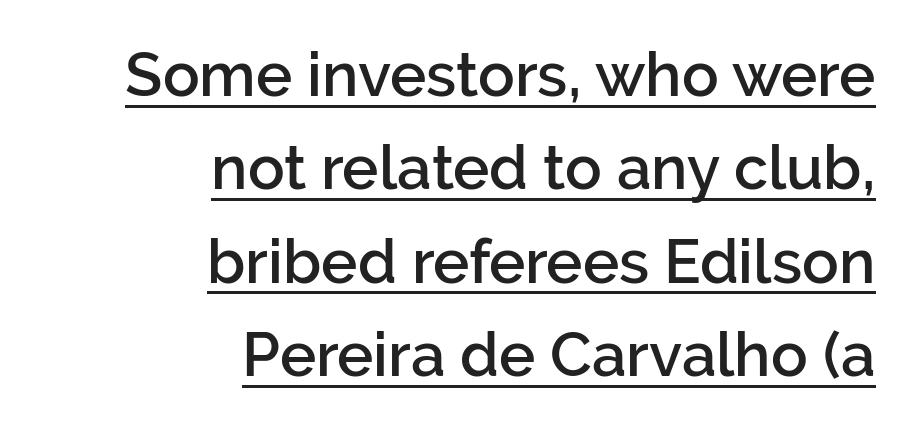
{"serif": "no", "italic": "no", "bold": "semi", "weight": "semibold", "width": "normal", "stroke_contrast": "low", "x_height": "medium", "monospaced": "no", "underline": "yes", "align": "right", "line_spacing": "normal", "line_spacing_ratio": 1.53, "letter_spacing": "normal", "letter_spacing_em": 0.0, "glyph_px": 61}
